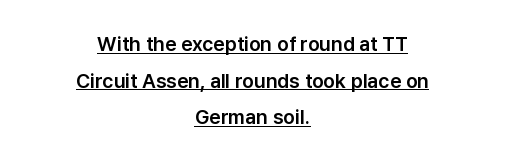
Q: Is the text italic (slanted)? A: No, it is upright.
Q: Is the text underlined? A: Yes.
Q: How is the paragraph aligned? A: Centered.
Q: Is the spacing between letters normal or unusually wide? A: Normal.
